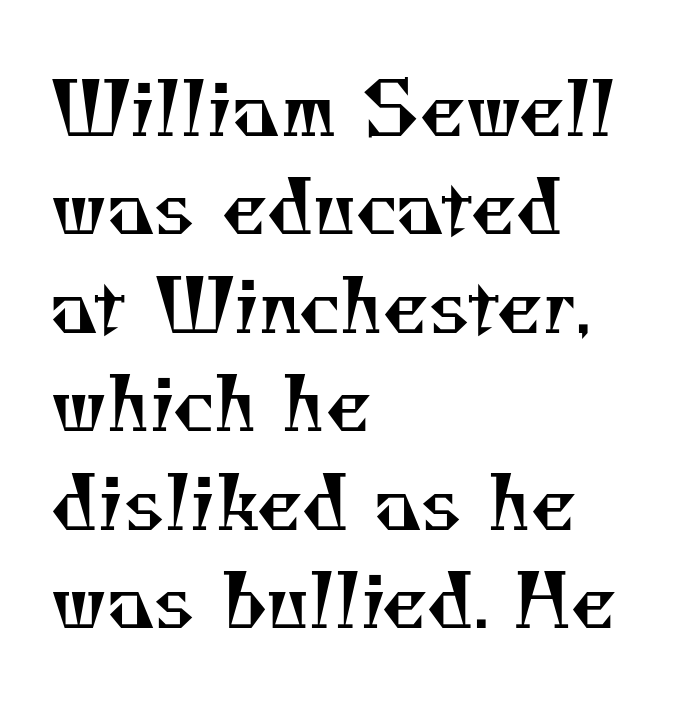
{"serif": "yes", "bold": "no", "weight": "regular", "width": "normal", "stroke_contrast": "medium", "x_height": "small", "monospaced": "no", "underline": "no", "align": "left", "line_spacing": "normal", "line_spacing_ratio": 1.33, "letter_spacing": "normal", "letter_spacing_em": 0.0, "glyph_px": 74}
